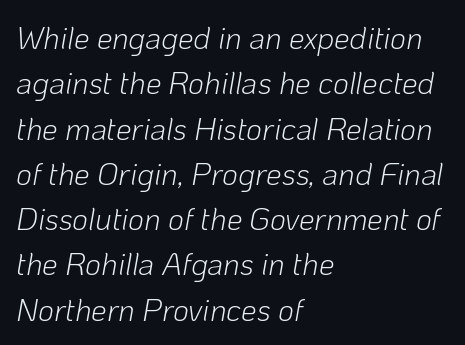
{"italic": "yes", "lean": "right", "slant_degrees": 10, "bold": "no", "weight": "light", "width": "normal", "stroke_contrast": "low", "x_height": "medium", "monospaced": "no", "underline": "no", "align": "left", "line_spacing": "normal", "line_spacing_ratio": 1.46, "letter_spacing": "normal", "letter_spacing_em": 0.0, "glyph_px": 31}
